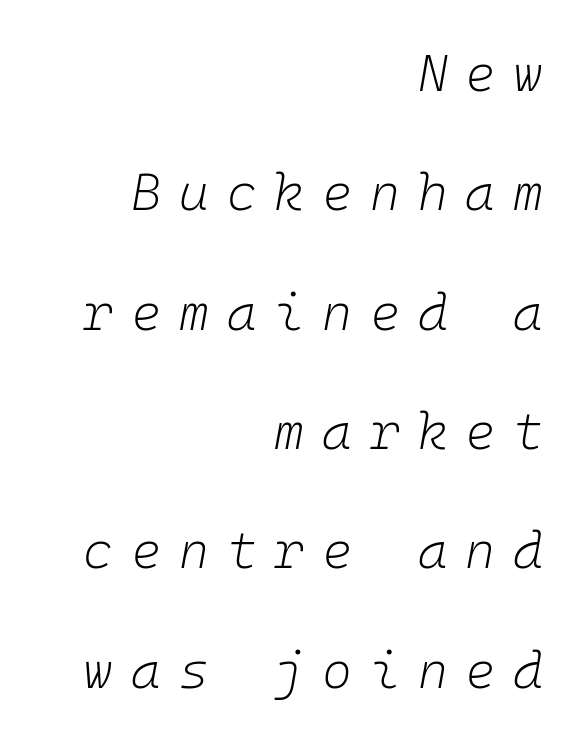
{"italic": "yes", "lean": "right", "slant_degrees": 10, "bold": "no", "weight": "light", "width": "normal", "stroke_contrast": "low", "x_height": "medium", "monospaced": "yes", "underline": "no", "align": "right", "line_spacing": "loose", "line_spacing_ratio": 2.34, "letter_spacing": "wide", "letter_spacing_em": 0.35, "glyph_px": 51}
